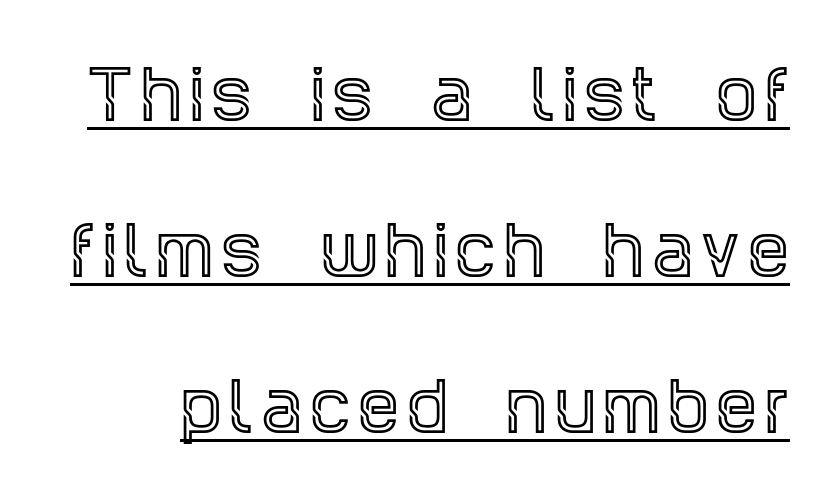
The image shows 65 px condensed serif type, upright; set loose line spacing (2.4x), underlined; a large x-height.
